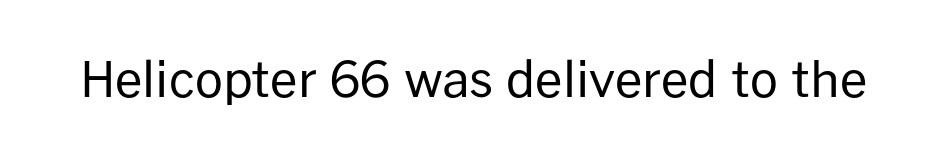
The image shows 49 px regular-weight sans-serif type, upright; set normal letter spacing, not underlined; low stroke contrast and a medium x-height.
